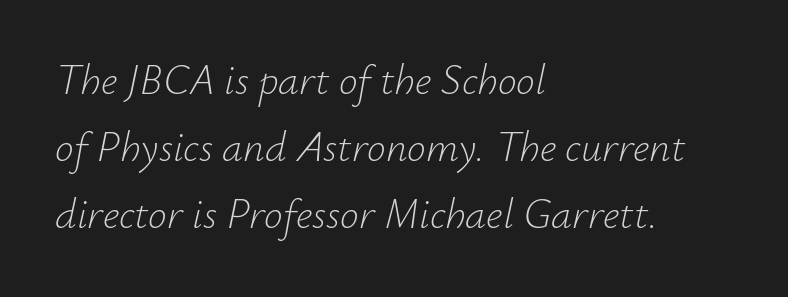
The ragged edge is on the right, which tells us the setting is flush left. Is the letter spacing exaggerated? No — it looks like the ordinary default. Baseline-to-baseline distance is the conventional proportion of letter height. Underline: absent. Would a proofreader flag this as italicized? Yes.
